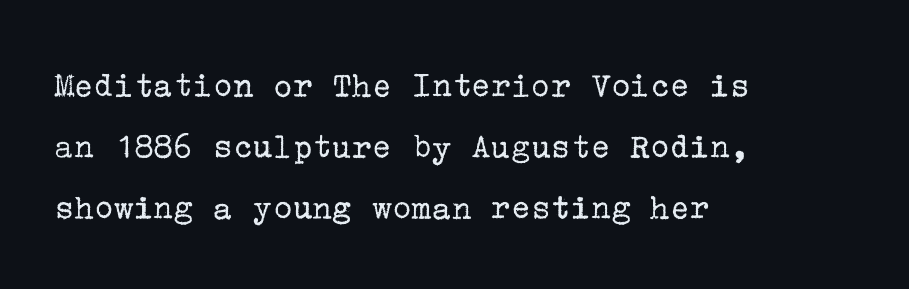
The letters look calm and open, with moderate or lighter stems. These lines stack with their left ends in a neat column. One glance says typical: line gaps are just what's usual. Glance below the letters and you will spot only blank space. In terms of letterspacing, this is plain default setting.
